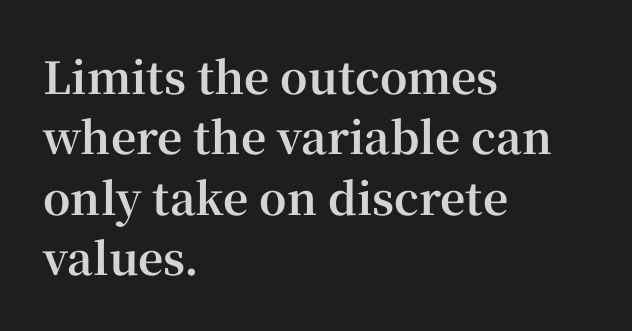
{"serif": "yes", "italic": "no", "bold": "yes", "weight": "bold", "width": "normal", "stroke_contrast": "high", "x_height": "medium", "monospaced": "no", "underline": "no", "align": "left", "line_spacing": "normal", "line_spacing_ratio": 1.37, "letter_spacing": "normal", "letter_spacing_em": 0.0, "glyph_px": 44}
